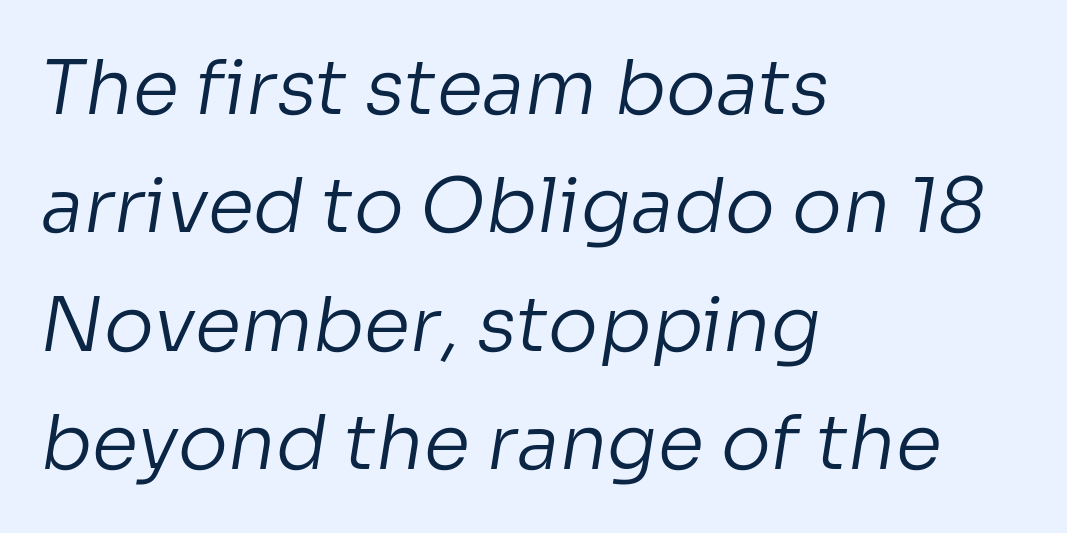
This sample keeps an unexceptional amount of space between lines. Stem width sits at or under what a default text font uses. This rendering uses left alignment, leaving the right contour irregular. Character widths vary here, with narrow letters taking less room than wide ones.
